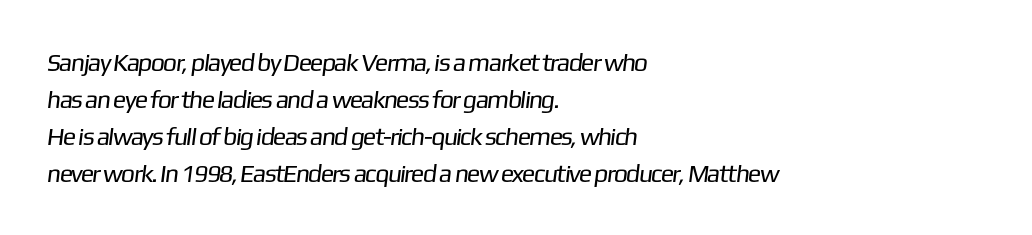
The image shows 25 px text type; set left-aligned, normal line spacing (1.48x), normal letter spacing, not underlined.
